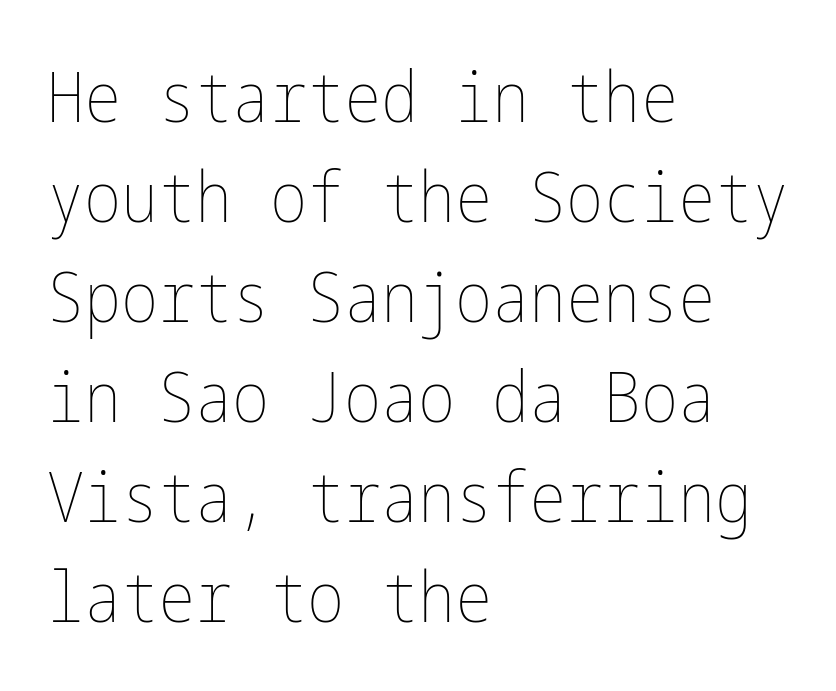
Glyph-to-glyph distance matches everyday printed text. Each line starts at the same left margin while the right side varies. The weight would be labelled regular, book, light, or lighter still. In terms of posture, this sample is upright. This sample keeps an unexceptional amount of space between lines. Clear beneath every line of the passage.
